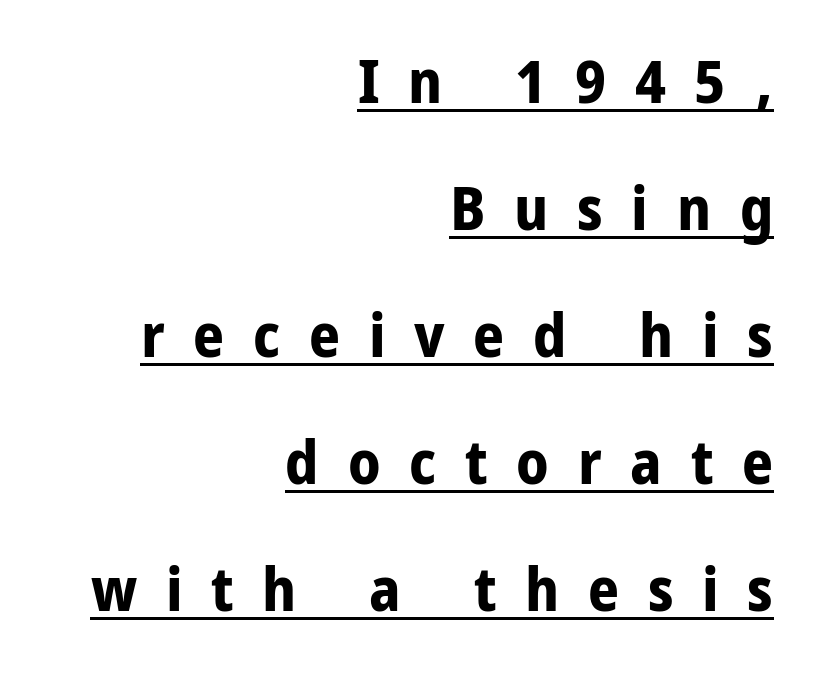
The image shows 61 px bold sans-serif type, upright; set right-aligned, loose line spacing (2.08x), unusually wide letter spacing (+0.47 em), underlined; low stroke contrast and a medium x-height.
